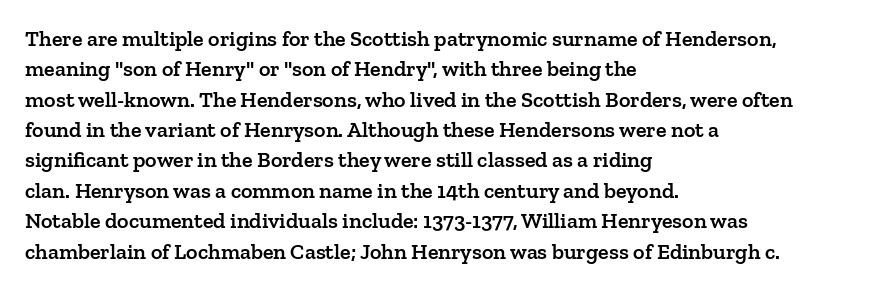
{"italic": "no", "bold": "semi", "underline": "no", "align": "left", "line_spacing": "normal", "line_spacing_ratio": 1.38, "letter_spacing": "normal", "letter_spacing_em": 0.0, "glyph_px": 22}
